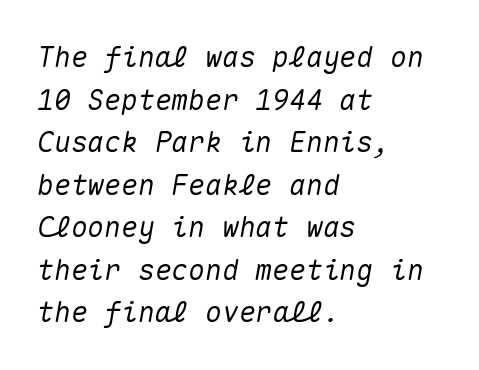
{"italic": "yes", "lean": "right", "slant_degrees": 10, "width": "normal", "stroke_contrast": "medium", "x_height": "medium", "monospaced": "yes", "underline": "no", "align": "left", "line_spacing": "normal", "line_spacing_ratio": 1.52, "letter_spacing": "normal", "letter_spacing_em": 0.0, "glyph_px": 28}
